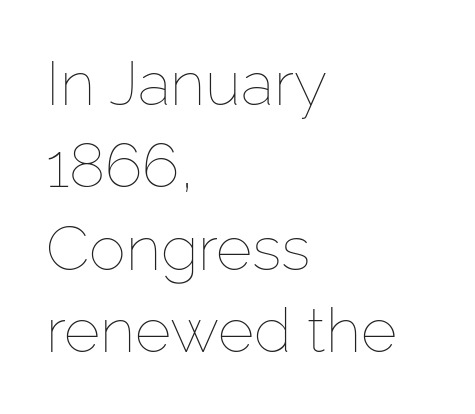
The image shows 62 px thin type, upright; set left-aligned, normal line spacing (1.33x), normal letter spacing, not underlined; low stroke contrast and a medium x-height.
